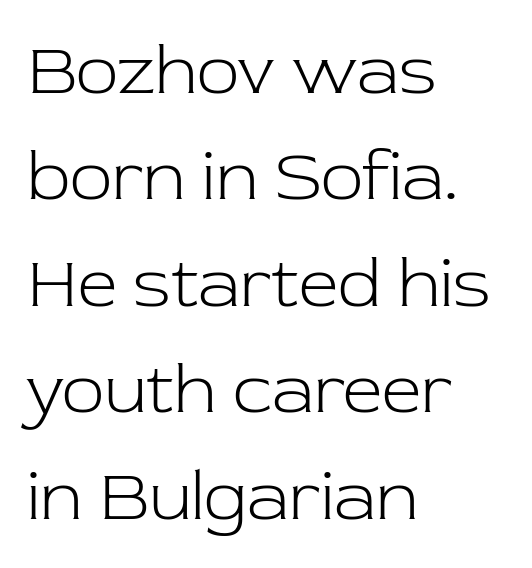
Q: Is the text bold? A: No.
Q: Is the text italic (slanted)? A: No, it is upright.
Q: Is the typeface a serif or a sans-serif typeface? A: Serif.
Q: Is the text underlined? A: No.
Q: How is the paragraph aligned? A: Left-aligned.
Q: Is the spacing between letters normal or unusually wide? A: Normal.
Q: Is the spacing between lines tight, normal or loose? A: Normal.
Q: Width (condensed, normal, or wide)? A: Normal.
Q: Stroke contrast? A: Low.
Q: x-height? A: Medium.
Q: Monospaced? A: No.
